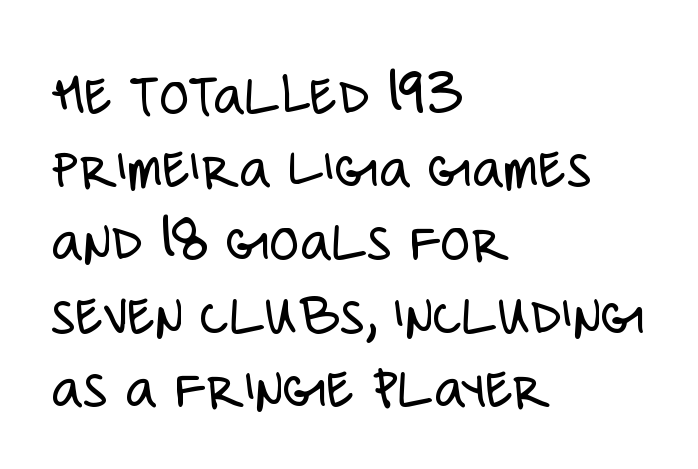
{"serif": "no", "italic": "no", "bold": "no", "weight": "light", "width": "condensed", "stroke_contrast": "low", "x_height": "large", "monospaced": "no", "underline": "no", "align": "left", "line_spacing_ratio": 1.2, "letter_spacing": "normal", "letter_spacing_em": 0.0, "glyph_px": 61}
